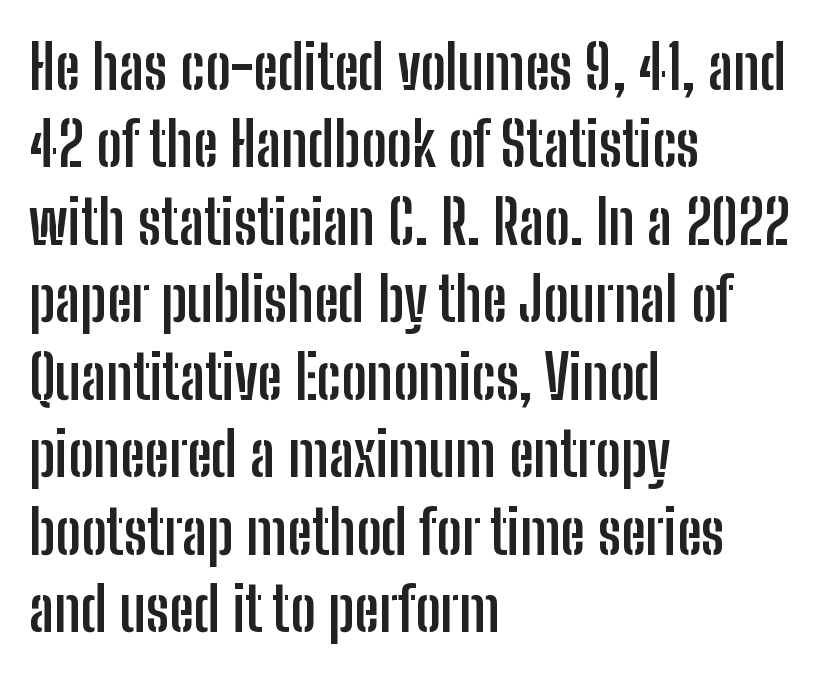
Look at the bottom of the vertical strokes: they stop flat, with no serifs. Tracking here is standard; glyphs follow each other at the usual distance. Decoration check: the copy has no underline. The rendering anchors every line to the left-hand side. Is there any slant? The stems are plumb. What's the leading like? Ordinary, nothing unusual.
